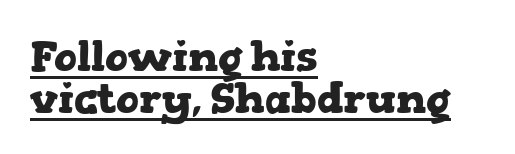
Yep, those are serifs on the letters. The rendering uses a small line-height, squeezing the rows. Nobody touched the tracking dial on this one. The face used here is proportionally spaced, like ordinary book or web type. The specimen reads as upright at a glance. Horizontal alignment here is leftward, the default for most running prose.
